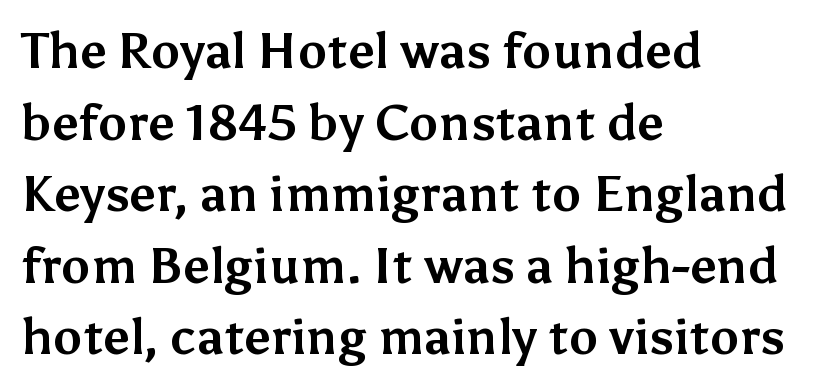
Q: Is the text bold? A: Yes.
Q: Is the text italic (slanted)? A: No, it is upright.
Q: Is the typeface a serif or a sans-serif typeface? A: Sans-serif.
Q: Is the text underlined? A: No.
Q: How is the paragraph aligned? A: Left-aligned.
Q: Is the spacing between letters normal or unusually wide? A: Normal.
Q: Is the spacing between lines tight, normal or loose? A: Normal.
Q: Width (condensed, normal, or wide)? A: Normal.
Q: Stroke contrast? A: Medium.
Q: x-height? A: Medium.
Q: Monospaced? A: No.
